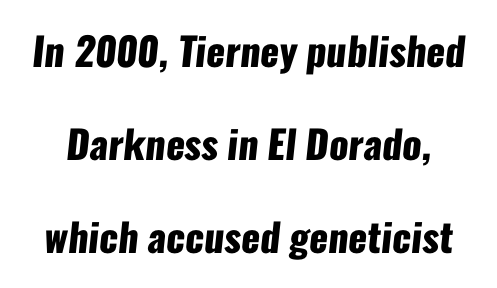
Q: Is the text bold? A: Yes.
Q: Is the typeface a serif or a sans-serif typeface? A: Sans-serif.
Q: Is the text underlined? A: No.
Q: Is the spacing between letters normal or unusually wide? A: Normal.
Q: Is the spacing between lines tight, normal or loose? A: Loose.
Q: Width (condensed, normal, or wide)? A: Condensed.
Q: Stroke contrast? A: Low.
Q: x-height? A: Medium.
Q: Monospaced? A: No.
